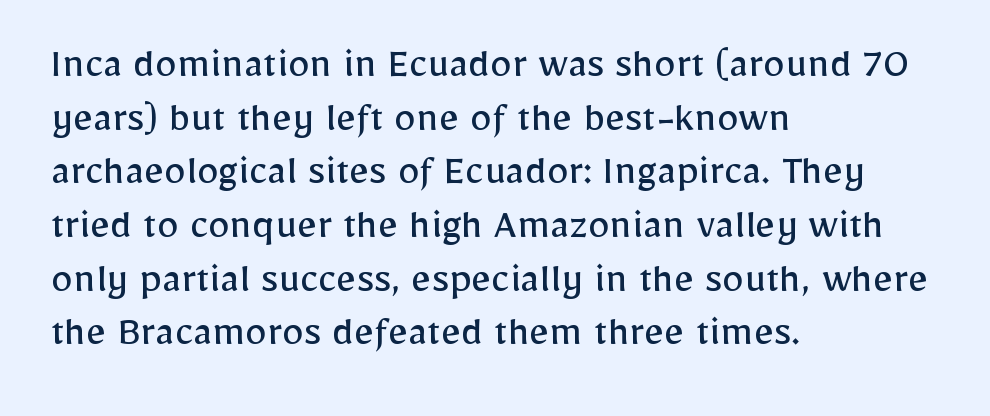
Q: Is the text bold? A: No.
Q: Is the text italic (slanted)? A: No, it is upright.
Q: Is the typeface a serif or a sans-serif typeface? A: Sans-serif.
Q: Is the text underlined? A: No.
Q: How is the paragraph aligned? A: Left-aligned.
Q: Is the spacing between letters normal or unusually wide? A: Normal.
Q: Width (condensed, normal, or wide)? A: Normal.
Q: Stroke contrast? A: Low.
Q: x-height? A: Medium.
Q: Monospaced? A: No.
